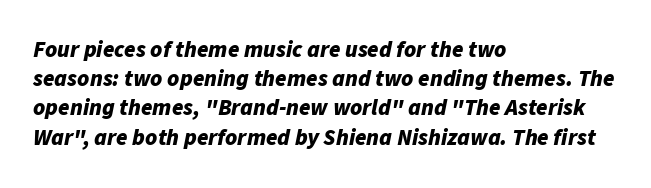
Spacing between characters is what you'd get straight out of the box. Normally led — the rows are evenly, conventionally spaced. Does the copy run flush right? No — it runs flush left. The typesetting leans heavy: a genuine bold. The foot of each line stays bare and open. The passage shown leans; its letterforms are oblique.
